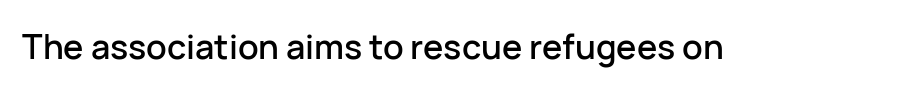
{"serif": "no", "italic": "no", "width": "normal", "stroke_contrast": "low", "x_height": "medium", "monospaced": "no", "underline": "no", "letter_spacing": "normal", "letter_spacing_em": 0.0, "glyph_px": 34}
